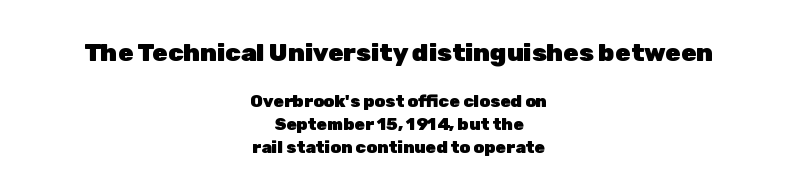
Q: Is the text bold? A: Yes.
Q: Is the text italic (slanted)? A: No, it is upright.
Q: Is the text underlined? A: No.
Q: How is the paragraph aligned? A: Centered.
Q: Is the spacing between letters normal or unusually wide? A: Normal.
Q: Is the spacing between lines tight, normal or loose? A: Normal.
Q: Which block of text is set in a larger size, the first (top) or the second (bottom)? A: The first (top) one.
